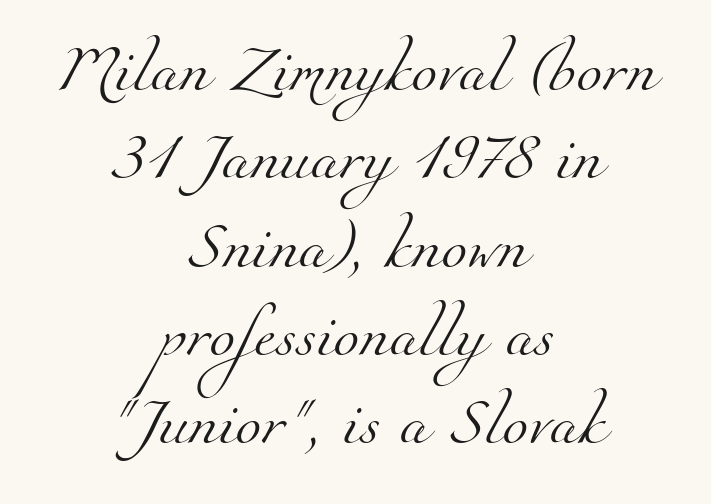
Q: Is the text bold? A: No.
Q: Is the typeface a serif or a sans-serif typeface? A: Serif.
Q: Is the text underlined? A: No.
Q: How is the paragraph aligned? A: Centered.
Q: Is the spacing between letters normal or unusually wide? A: Normal.
Q: Width (condensed, normal, or wide)? A: Normal.
Q: Stroke contrast? A: Medium.
Q: x-height? A: Small.
Q: Monospaced? A: No.
